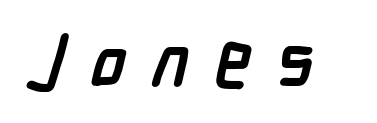
{"serif": "no", "bold": "yes", "weight": "semibold", "width": "condensed", "stroke_contrast": "low", "x_height": "medium", "monospaced": "no", "underline": "no", "letter_spacing": "wide", "letter_spacing_em": 0.33, "glyph_px": 76}
